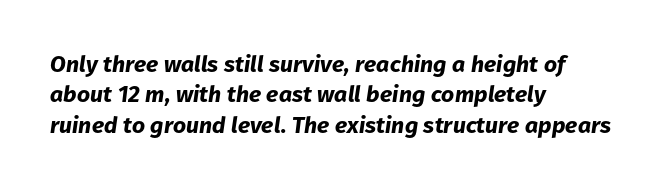
{"italic": "yes", "lean": "right", "slant_degrees": 8, "bold": "yes", "underline": "no", "align": "left", "line_spacing": "normal", "line_spacing_ratio": 1.32, "letter_spacing": "normal", "letter_spacing_em": 0.0, "glyph_px": 23}
